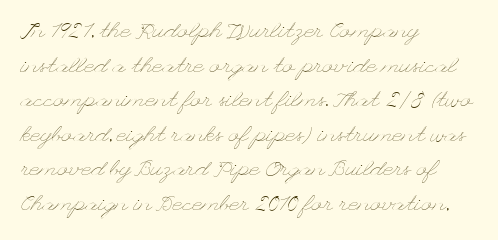
{"bold": "no", "underline": "no", "align": "left", "line_spacing": "normal", "line_spacing_ratio": 1.57, "letter_spacing": "normal", "letter_spacing_em": 0.0, "glyph_px": 22}
